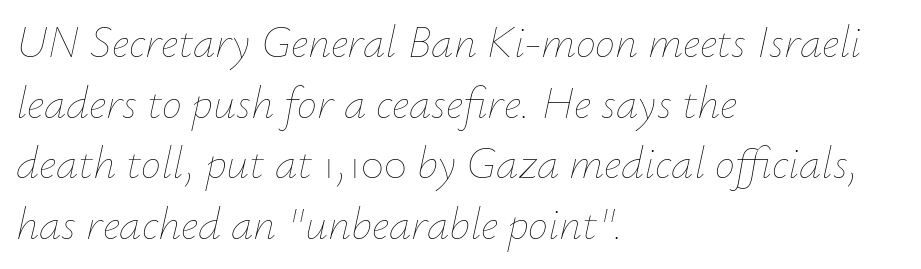
Q: Is the text bold? A: No.
Q: Is the text italic (slanted)? A: Yes, it leans right by about 12 degrees.
Q: Is the text underlined? A: No.
Q: How is the paragraph aligned? A: Left-aligned.
Q: Is the spacing between letters normal or unusually wide? A: Normal.
Q: Is the spacing between lines tight, normal or loose? A: Normal.
Q: Width (condensed, normal, or wide)? A: Normal.
Q: Stroke contrast? A: Low.
Q: x-height? A: Small.
Q: Monospaced? A: No.
